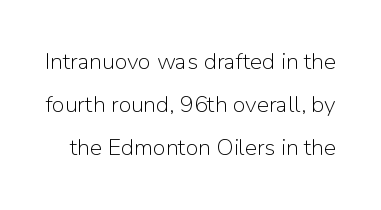
The image shows 23 px text type, upright; set line spacing 1.88x, normal letter spacing, not underlined.
